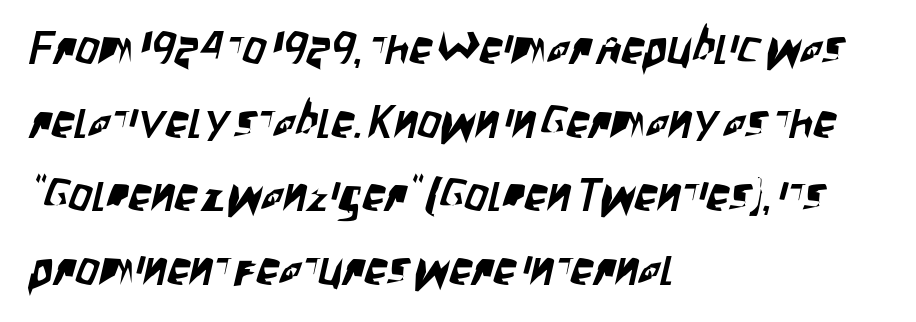
{"serif": "no", "width": "condensed", "stroke_contrast": "low", "x_height": "large", "monospaced": "no", "underline": "no", "align": "left", "line_spacing": "normal", "line_spacing_ratio": 1.6, "letter_spacing": "normal", "letter_spacing_em": 0.0, "glyph_px": 46}
